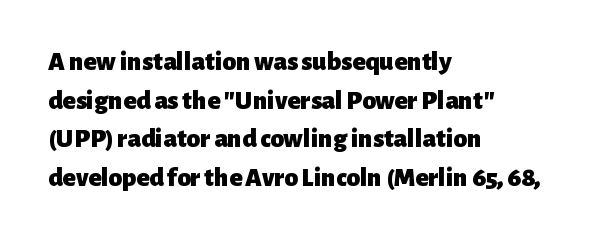
Q: Is the text bold? A: Yes.
Q: Is the text italic (slanted)? A: No, it is upright.
Q: Is the text underlined? A: No.
Q: How is the paragraph aligned? A: Left-aligned.
Q: Is the spacing between letters normal or unusually wide? A: Normal.
Q: Is the spacing between lines tight, normal or loose? A: Normal.
